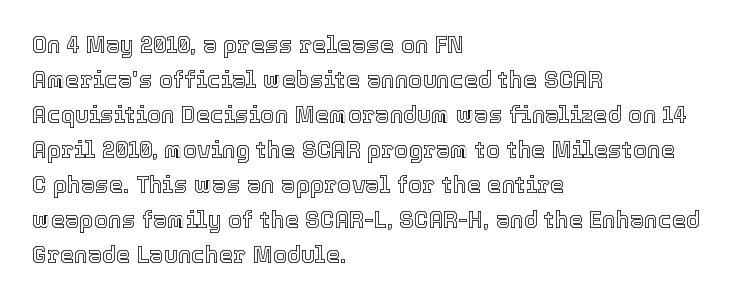
Q: Is the text italic (slanted)? A: No, it is upright.
Q: Is the text underlined? A: No.
Q: How is the paragraph aligned? A: Left-aligned.
Q: Is the spacing between letters normal or unusually wide? A: Normal.
Q: Is the spacing between lines tight, normal or loose? A: Normal.
